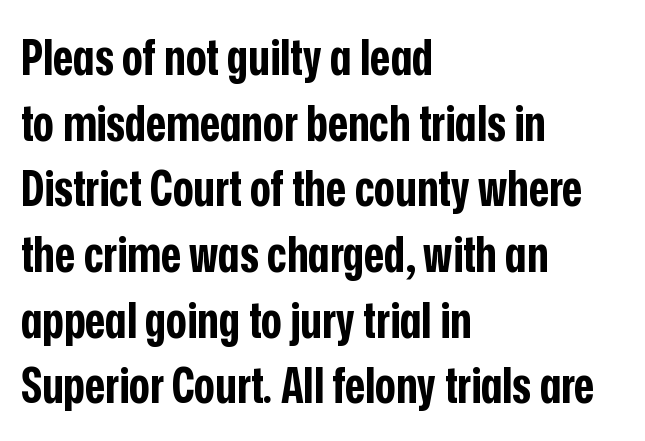
The image shows 49 px bold, condensed sans-serif type, upright; set left-aligned, normal line spacing (1.34x), normal letter spacing, not underlined; low stroke contrast and a medium x-height.
